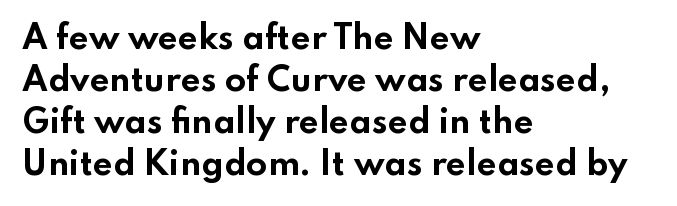
The image shows 31 px bold, wide sans-serif type, upright; set left-aligned, normal line spacing (1.35x), normal letter spacing, not underlined; low stroke contrast and a small x-height.
